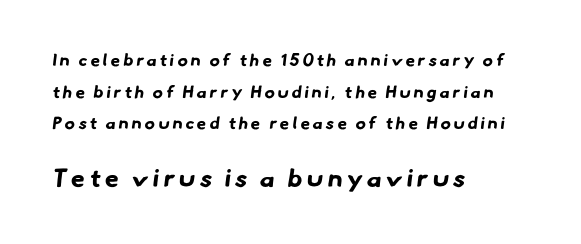
{"bold": "yes", "underline": "no", "align": "left", "line_spacing_ratio": 1.86, "larger_block": "second", "size_ratio": 1.47, "glyph_px": 25}
